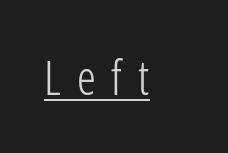
{"serif": "no", "italic": "no", "bold": "no", "weight": "light", "width": "condensed", "stroke_contrast": "low", "x_height": "medium", "monospaced": "no", "underline": "yes", "letter_spacing": "wide", "letter_spacing_em": 0.34, "glyph_px": 47}
